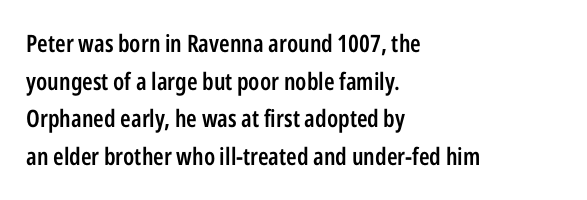
{"italic": "no", "bold": "semi", "underline": "no", "align": "left", "line_spacing": "normal", "line_spacing_ratio": 1.57, "letter_spacing": "normal", "letter_spacing_em": 0.0, "glyph_px": 24}
